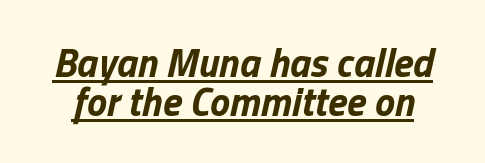
{"italic": "yes", "lean": "right", "slant_degrees": 13, "bold": "yes", "weight": "bold", "width": "normal", "stroke_contrast": "low", "x_height": "medium", "monospaced": "no", "underline": "yes", "line_spacing": "tight", "line_spacing_ratio": 0.97, "letter_spacing": "normal", "letter_spacing_em": 0.0, "glyph_px": 40}
